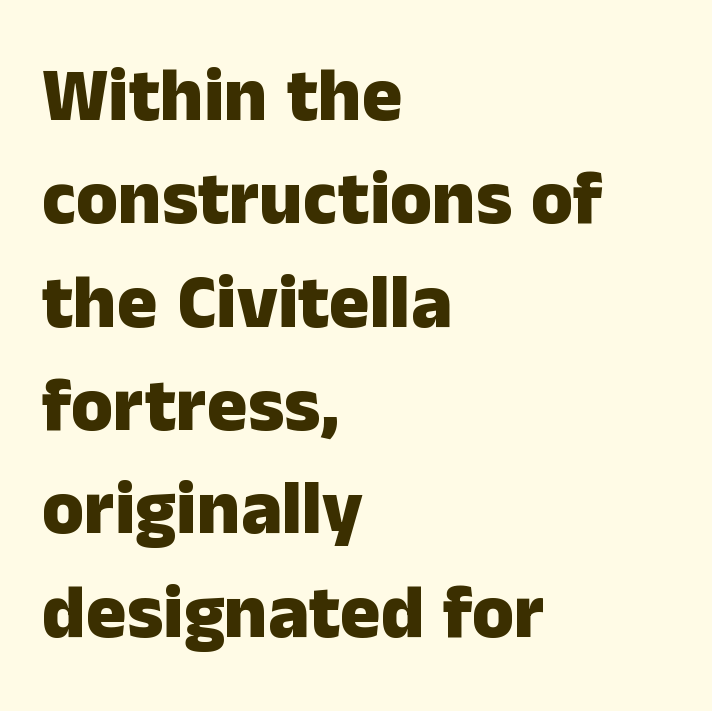
The image shows 76 px heavy sans-serif type, upright; set left-aligned, normal line spacing (1.36x), normal letter spacing, not underlined; low stroke contrast and a medium x-height.
